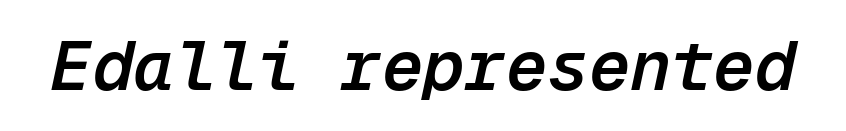
Letter spacing: default. Each letter, wide or thin by design, is forced into the same width here. The passage shown leans; its letterforms are oblique. This rendering features lettering with no underline. Set as a demibold, roughly 600 on the weight scale.
